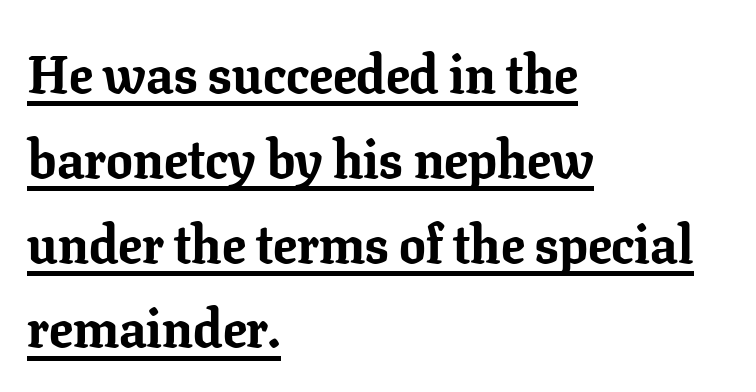
Tracking value appears to be zero — textbook default spacing. I'd describe the lettering as bold — thick and assertive. The font's upright variant was chosen for this text. Quick note: underline on. A typesetter would call this proportional, since set widths differ per character.
